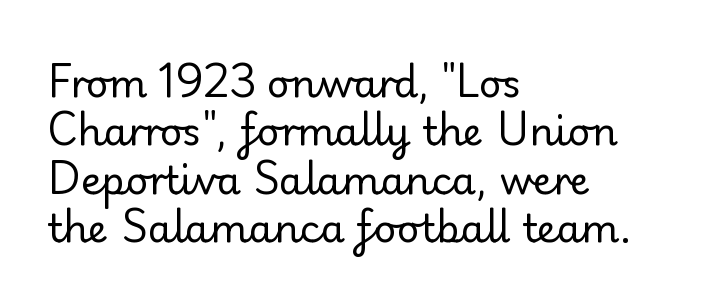
Descender tails drop into unmarked territory. The typeface chosen for these lines features serifs. The weight tops out at a normal text grade. Horizontally, the lines are justified to the leading edge only. Upright lettering throughout.
